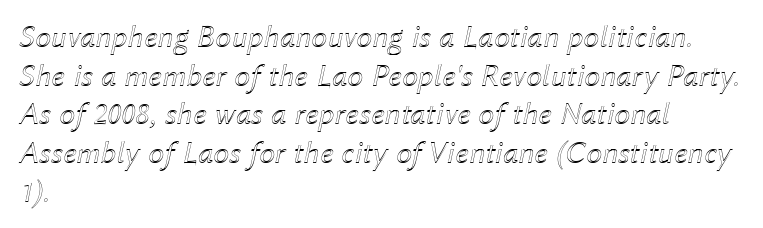
The image shows 32 px text type, italic (leaning right); set left-aligned, line spacing 1.21x, normal letter spacing, not underlined; a medium x-height.
